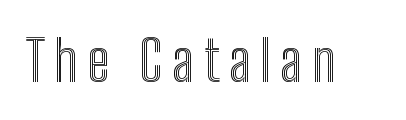
Q: Is the text italic (slanted)? A: No, it is upright.
Q: Is the text underlined? A: No.
Q: Width (condensed, normal, or wide)? A: Condensed.
Q: x-height? A: Medium.
Q: Monospaced? A: No.
